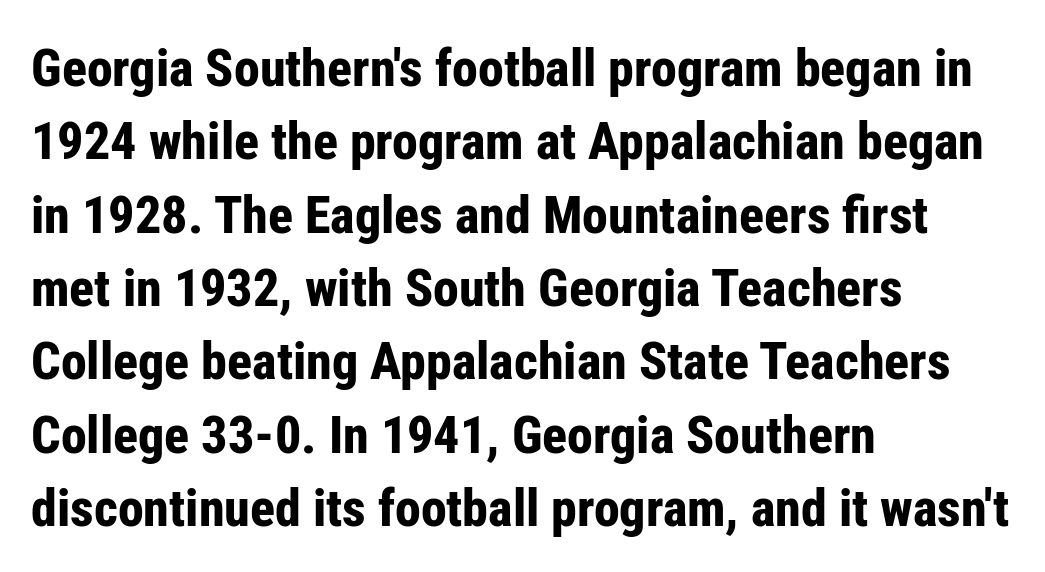
The image shows 52 px bold, condensed sans-serif type, upright; set left-aligned, normal line spacing (1.41x), normal letter spacing, not underlined; low stroke contrast and a medium x-height.
